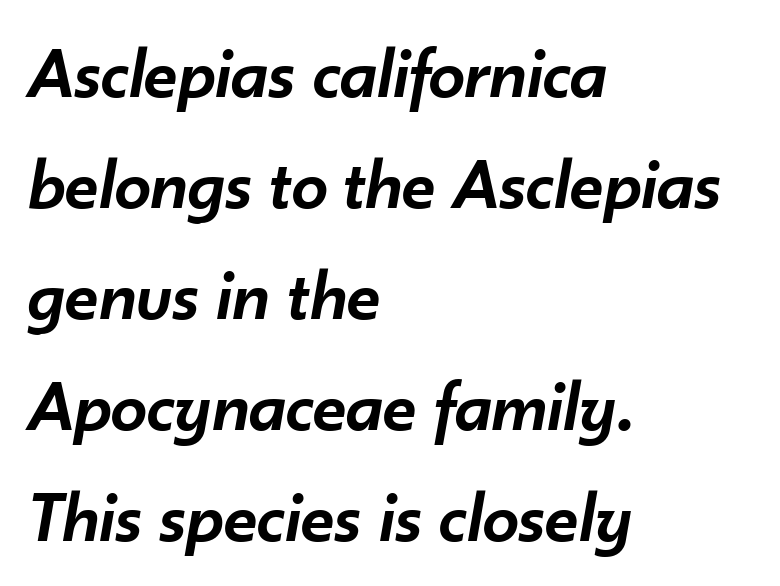
The image shows 73 px semibold type, italic (leaning right); set left-aligned, normal line spacing (1.52x), normal letter spacing, not underlined; low stroke contrast and a small x-height.
